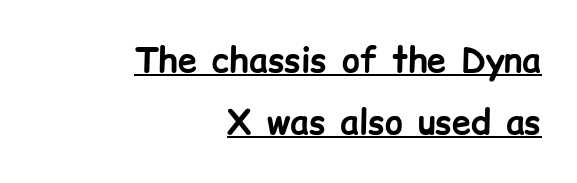
The face used here has the dense, thick strokes of a bold. The rendering uses natural spacing where letterforms have individual widths. Tracking here is standard; glyphs follow each other at the usual distance. A roman cut, with each character standing at attention. Typeset ragged left — the right edge is the straight one. The lettering is marked with a stroke running underneath it.
